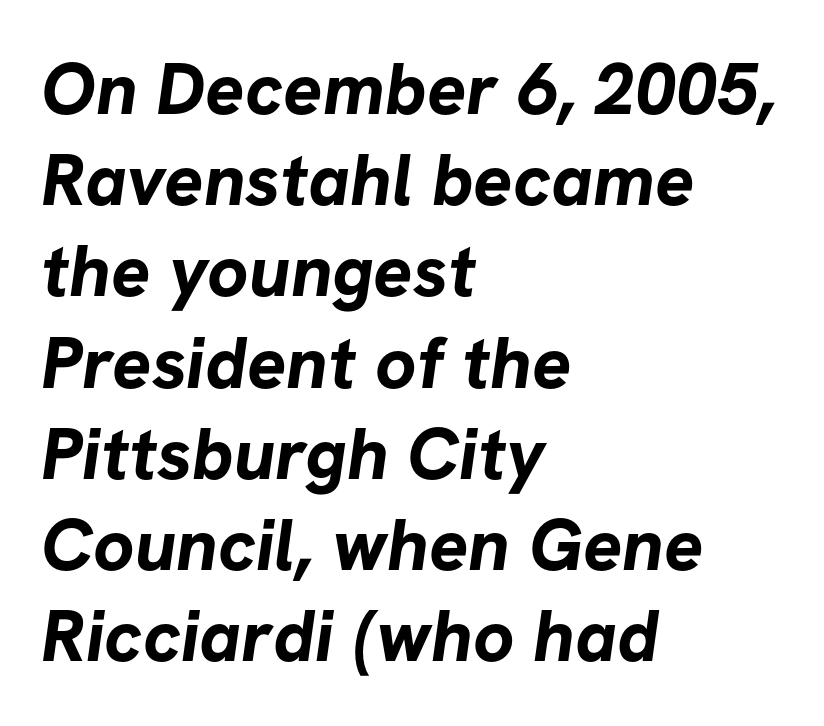
{"serif": "no", "bold": "yes", "weight": "bold", "width": "normal", "stroke_contrast": "low", "x_height": "medium", "monospaced": "no", "underline": "no", "align": "left", "line_spacing": "normal", "line_spacing_ratio": 1.25, "letter_spacing": "normal", "letter_spacing_em": 0.0, "glyph_px": 73}
